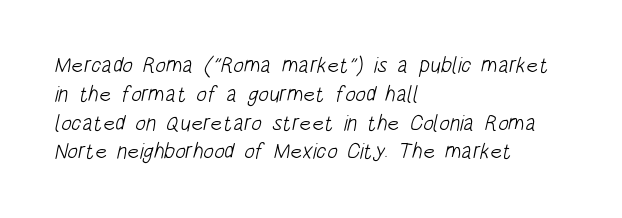
The image shows 22 px text type; set left-aligned, normal line spacing (1.31x), normal letter spacing, not underlined.
